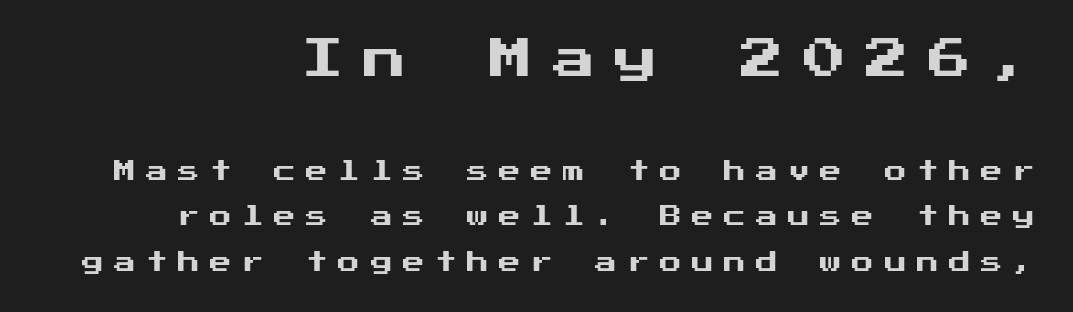
The image shows 43 px sans-serif type, upright; set right-aligned, loose line spacing (2.06x), unusually wide letter spacing (+0.46 em), not underlined; the first (top) block is 1.95x larger; medium stroke contrast and a medium x-height.
